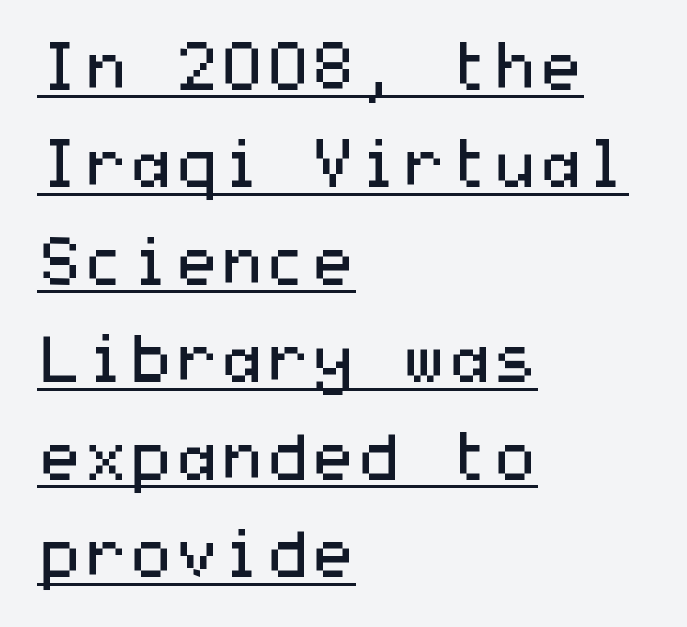
{"serif": "no", "italic": "no", "bold": "no", "weight": "regular", "width": "wide", "stroke_contrast": "medium", "x_height": "medium", "underline": "yes", "align": "left", "line_spacing": "normal", "line_spacing_ratio": 1.5, "letter_spacing": "normal", "letter_spacing_em": 0.0, "glyph_px": 65}
